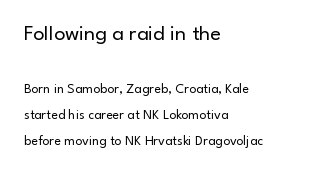
The image shows 22 px text type, upright; set left-aligned, line spacing 1.87x, normal letter spacing, not underlined; the first (top) block is 1.57x larger.
